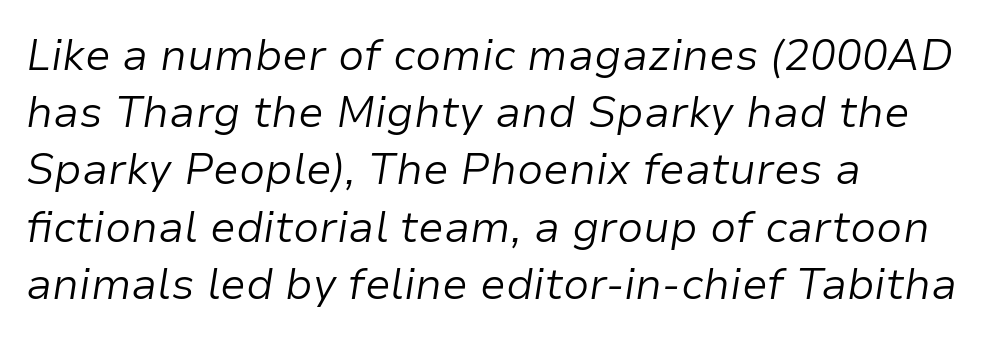
{"italic": "yes", "lean": "right", "slant_degrees": 9, "bold": "no", "weight": "light", "width": "normal", "stroke_contrast": "low", "x_height": "medium", "monospaced": "no", "underline": "no", "align": "left", "line_spacing": "normal", "line_spacing_ratio": 1.33, "letter_spacing": "normal", "letter_spacing_em": 0.0, "glyph_px": 43}
